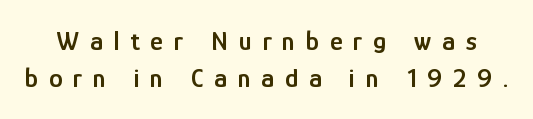
Successive baselines arrive at the customary interval. Observe the wide spacing: letters keep a clear distance from each other. Check under the words: just untouched page. Do the letters lean? They stand straight. A fair bit of extra ink — the face is semibold, not bold.
